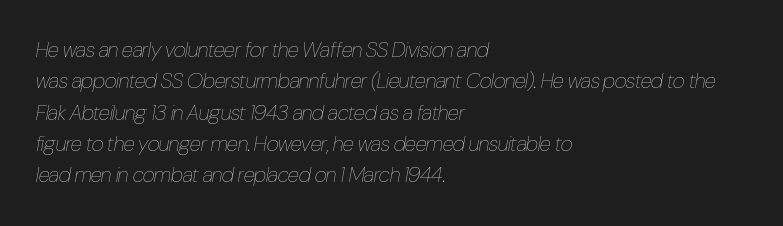
Interline gaps are of average width in this sample. The letters look calm and open, with moderate or lighter stems. Line starts are locked; line ends wander. The passage shown is not underscored anywhere.
